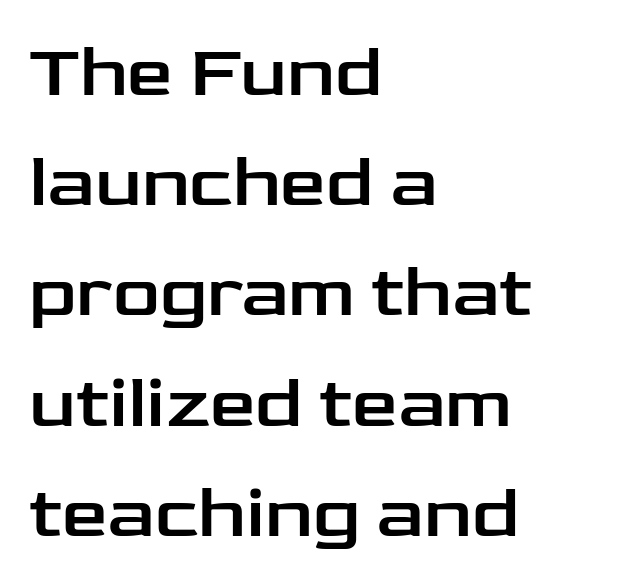
The image shows 73 px wide sans-serif type, upright; set left-aligned, normal line spacing (1.51x), normal letter spacing, not underlined; low stroke contrast and a medium x-height.
